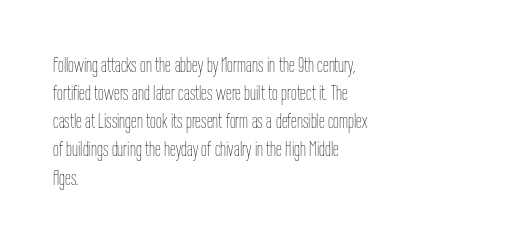
{"italic": "no", "bold": "no", "underline": "no", "align": "left", "line_spacing": "normal", "line_spacing_ratio": 1.34, "letter_spacing": "normal", "letter_spacing_em": 0.0, "glyph_px": 21}
